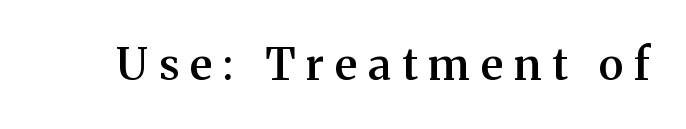
Q: Is the text bold? A: Semi-bold.
Q: Is the text italic (slanted)? A: No, it is upright.
Q: Is the typeface a serif or a sans-serif typeface? A: Serif.
Q: Is the text underlined? A: No.
Q: Is the spacing between letters normal or unusually wide? A: Unusually wide.
Q: Width (condensed, normal, or wide)? A: Normal.
Q: Stroke contrast? A: Medium.
Q: x-height? A: Medium.
Q: Monospaced? A: No.
